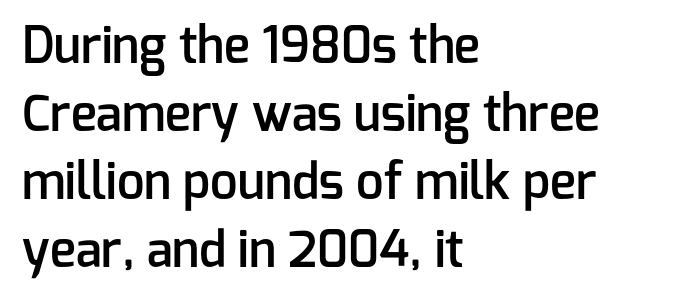
The image shows 49 px semibold sans-serif type, upright; set left-aligned, normal line spacing (1.39x), normal letter spacing, not underlined; low stroke contrast and a medium x-height.
